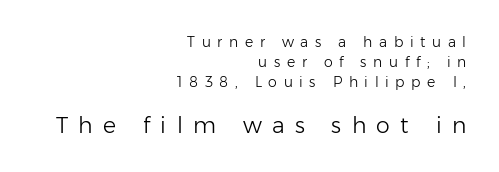
Q: Is the text bold? A: No.
Q: Is the text italic (slanted)? A: No, it is upright.
Q: Is the text underlined? A: No.
Q: How is the paragraph aligned? A: Right-aligned.
Q: Is the spacing between letters normal or unusually wide? A: Unusually wide.
Q: Is the spacing between lines tight, normal or loose? A: Normal.
Q: Which block of text is set in a larger size, the first (top) or the second (bottom)? A: The second (bottom) one.
